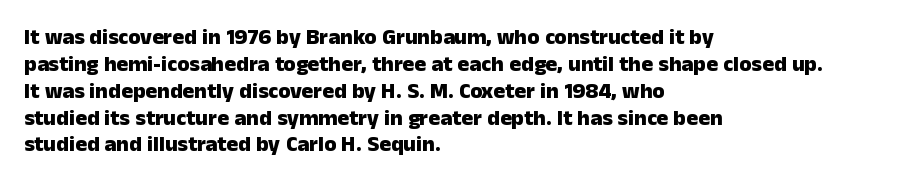
Q: Is the text bold? A: Yes.
Q: Is the text italic (slanted)? A: No, it is upright.
Q: Is the text underlined? A: No.
Q: How is the paragraph aligned? A: Left-aligned.
Q: Is the spacing between letters normal or unusually wide? A: Normal.
